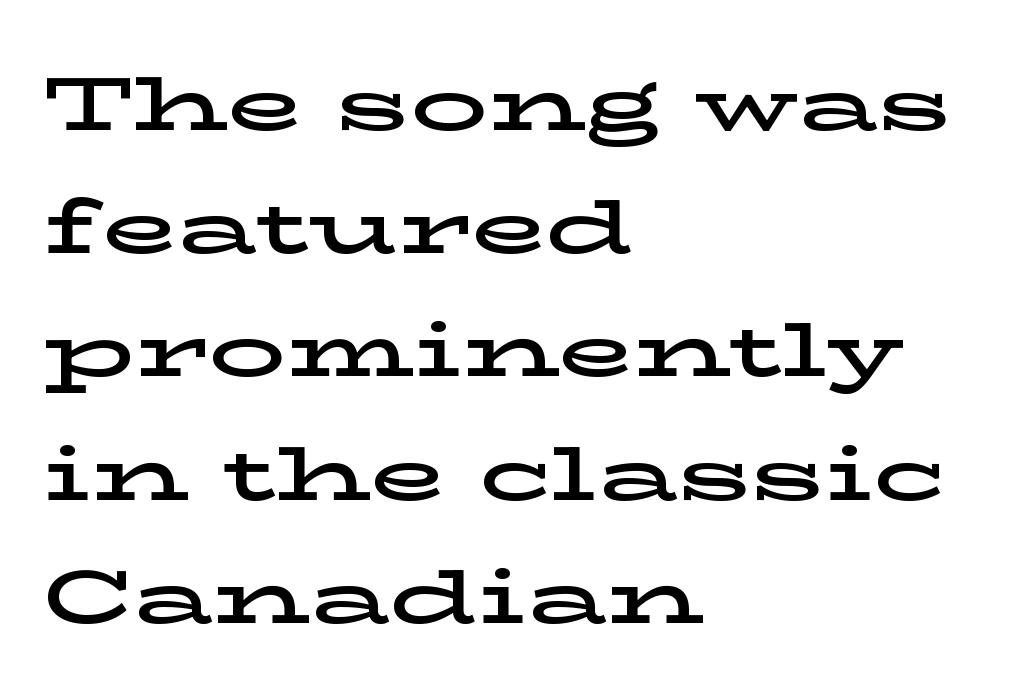
The image shows 77 px wide serif type, upright; set left-aligned, normal line spacing (1.6x), normal letter spacing, not underlined; low stroke contrast and a medium x-height.
